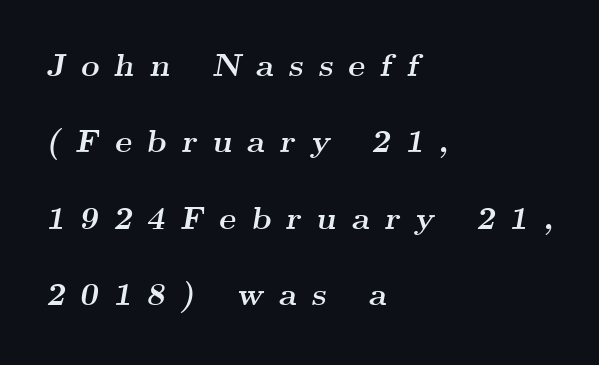
Q: Is the text bold? A: Yes.
Q: Is the text italic (slanted)? A: Yes, it leans right by about 9 degrees.
Q: Is the typeface a serif or a sans-serif typeface? A: Serif.
Q: Is the text underlined? A: No.
Q: How is the paragraph aligned? A: Left-aligned.
Q: Is the spacing between letters normal or unusually wide? A: Unusually wide.
Q: Is the spacing between lines tight, normal or loose? A: Loose.
Q: Width (condensed, normal, or wide)? A: Wide.
Q: Stroke contrast? A: Medium.
Q: x-height? A: Small.
Q: Monospaced? A: No.
